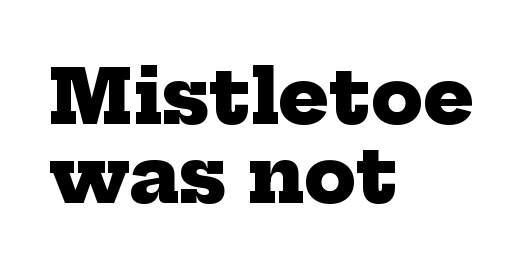
The image shows 75 px heavy serif type; set left-aligned, tight line spacing (1.06x), normal letter spacing, not underlined; low stroke contrast and a medium x-height.
